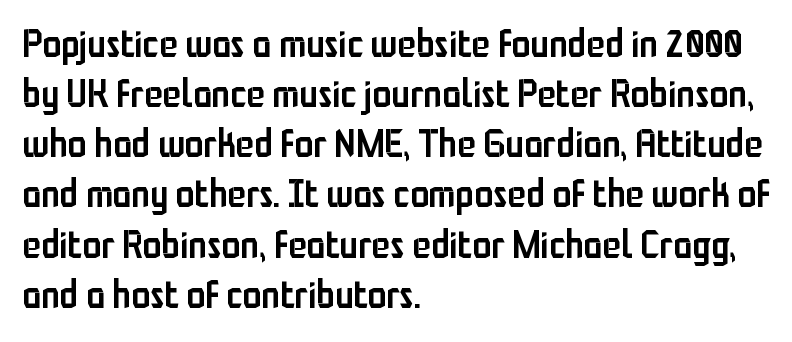
Horizontally, the lines are justified to the leading edge only. Here the glyphs are tracked normally, forming tight word shapes. A typesetter would call this leading conventional body-copy spacing. Is there any slant? The stems are plumb. The font family rendered here belongs to the sans-serif group.
